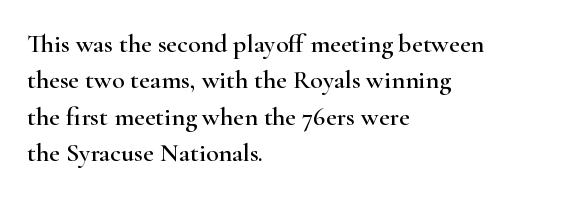
Each line starts at the same left margin while the right side varies. There is no visible air inserted between adjacent glyphs. Baseline-to-baseline distance is the conventional proportion of letter height. No italicization has been applied; the sample stays upright.
